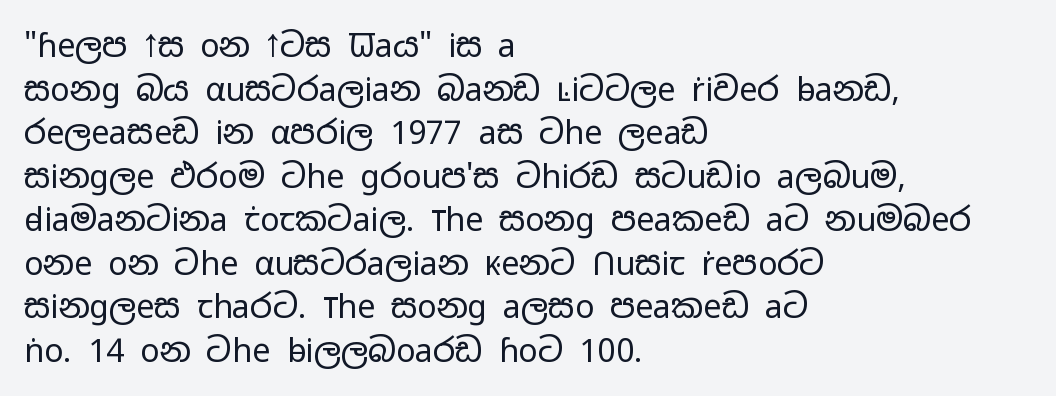
The image shows 32 px regular-weight, wide sans-serif type, upright; set left-aligned, normal line spacing (1.36x), normal letter spacing, not underlined; low stroke contrast and a medium x-height.
